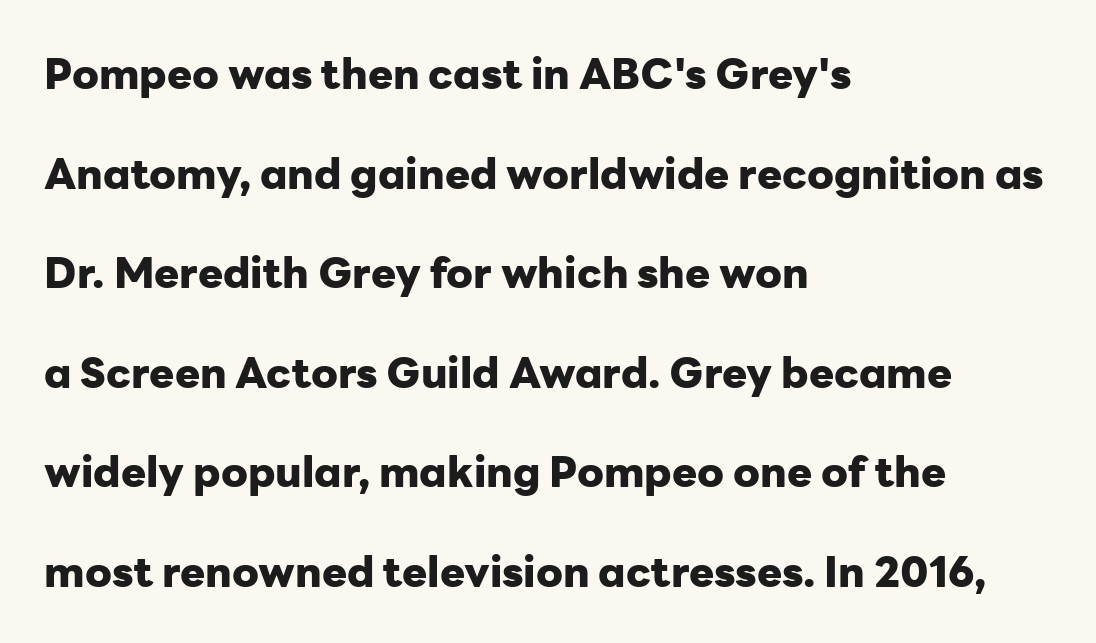
Q: Is the text bold? A: Yes.
Q: Is the text italic (slanted)? A: No, it is upright.
Q: Is the typeface a serif or a sans-serif typeface? A: Sans-serif.
Q: Is the text underlined? A: No.
Q: How is the paragraph aligned? A: Left-aligned.
Q: Is the spacing between letters normal or unusually wide? A: Normal.
Q: Is the spacing between lines tight, normal or loose? A: Loose.
Q: Width (condensed, normal, or wide)? A: Normal.
Q: Stroke contrast? A: Low.
Q: x-height? A: Medium.
Q: Monospaced? A: No.
